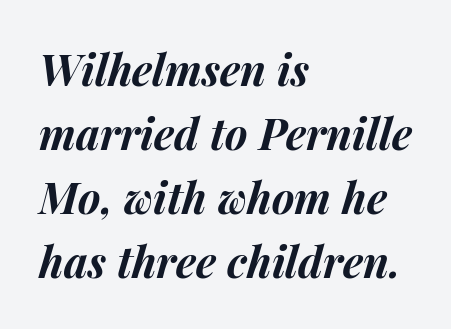
Q: Is the text bold? A: Yes.
Q: Is the text italic (slanted)? A: Yes, it leans right by about 15 degrees.
Q: Is the text underlined? A: No.
Q: How is the paragraph aligned? A: Left-aligned.
Q: Is the spacing between letters normal or unusually wide? A: Normal.
Q: Is the spacing between lines tight, normal or loose? A: Normal.
Q: Width (condensed, normal, or wide)? A: Normal.
Q: Stroke contrast? A: Medium.
Q: x-height? A: Medium.
Q: Monospaced? A: No.
